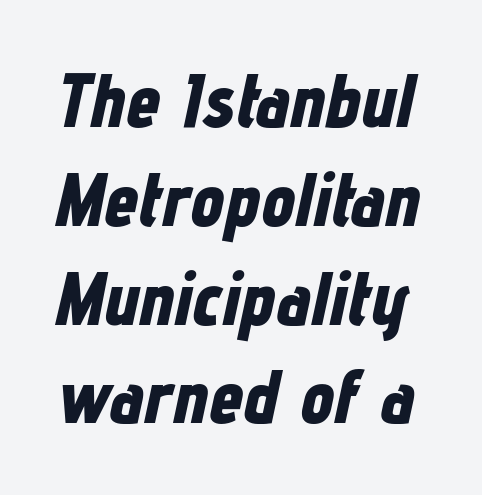
{"italic": "yes", "lean": "right", "slant_degrees": 12, "bold": "yes", "weight": "bold", "width": "condensed", "stroke_contrast": "low", "x_height": "medium", "monospaced": "no", "underline": "no", "line_spacing": "normal", "line_spacing_ratio": 1.3, "letter_spacing": "normal", "letter_spacing_em": 0.0, "glyph_px": 76}
